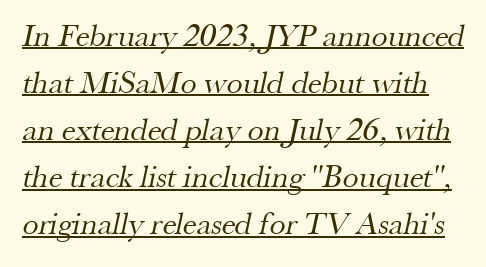
Q: Is the text bold? A: No.
Q: Is the typeface a serif or a sans-serif typeface? A: Serif.
Q: Is the text underlined? A: Yes.
Q: Is the spacing between letters normal or unusually wide? A: Normal.
Q: Is the spacing between lines tight, normal or loose? A: Normal.
Q: Width (condensed, normal, or wide)? A: Normal.
Q: Stroke contrast? A: Medium.
Q: x-height? A: Small.
Q: Monospaced? A: No.
